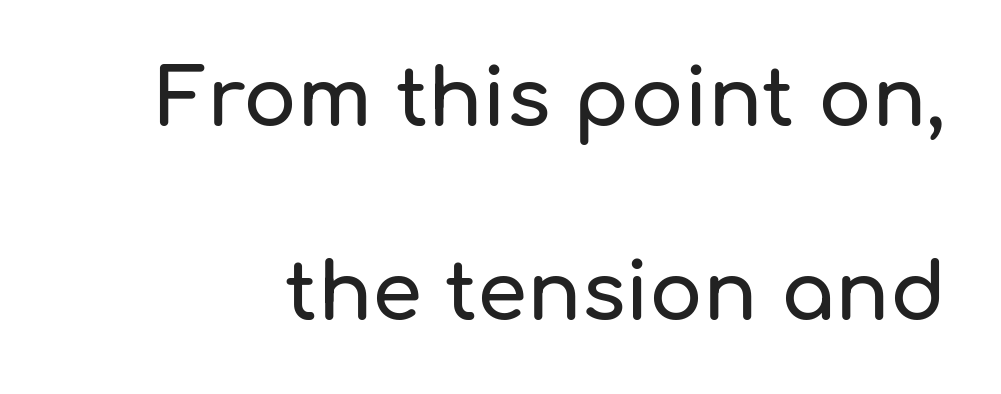
{"serif": "no", "italic": "no", "width": "normal", "stroke_contrast": "low", "x_height": "medium", "monospaced": "no", "underline": "no", "line_spacing": "loose", "line_spacing_ratio": 2.42, "letter_spacing": "normal", "letter_spacing_em": 0.0, "glyph_px": 80}
